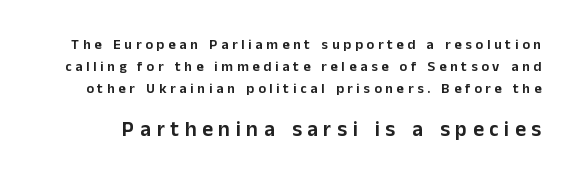
The image shows 21 px text type, upright; set normal line spacing (1.56x), unusually wide letter spacing (+0.27 em), not underlined; the second (bottom) block is 1.5x larger.
